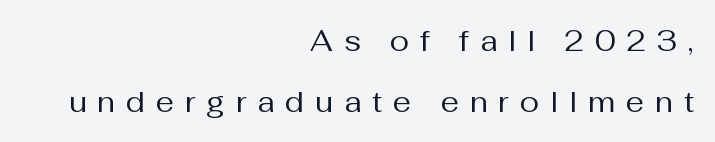
{"serif": "no", "italic": "no", "bold": "no", "weight": "regular", "width": "normal", "stroke_contrast": "medium", "x_height": "medium", "monospaced": "no", "underline": "no", "align": "right", "line_spacing": "loose", "line_spacing_ratio": 2.1, "letter_spacing": "wide", "letter_spacing_em": 0.37, "glyph_px": 29}
